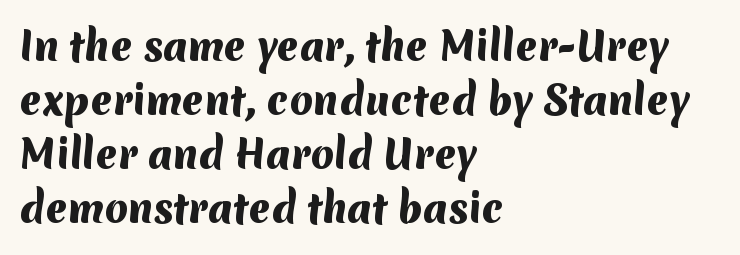
Look at the stroke-to-counter ratio: heavy, a bold. Left-aligned paragraph, ragged on the right. Think of a printed novel: that variable character pitch is what you see here. Letter spacing: default.
